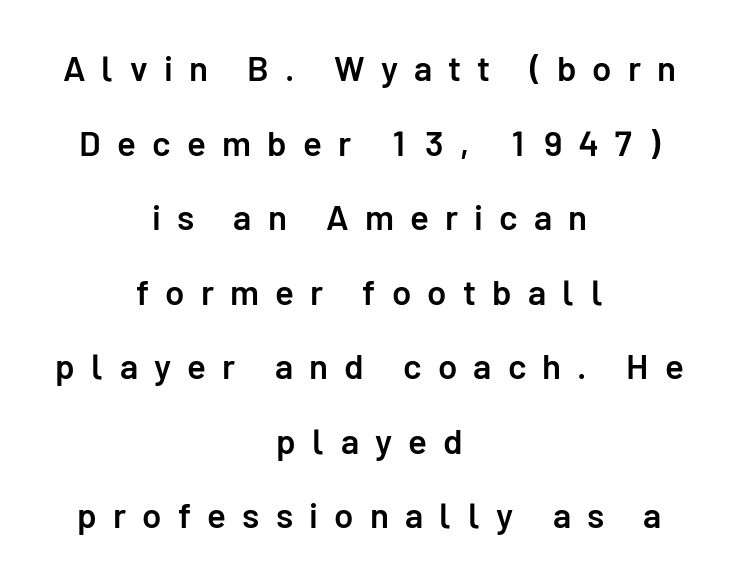
Vertical spacing — loose. Here the designer chose a conventional face with non-uniform glyph widths. Is the block centered? Yes — each line is placed symmetrically about the middle. The string is rendered with underlining switched off.
